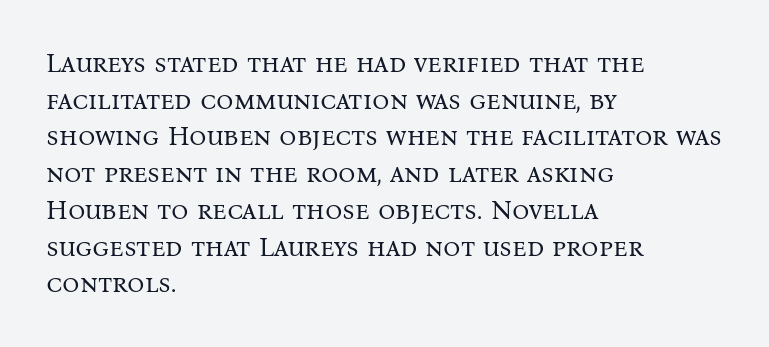
{"italic": "no", "bold": "no", "underline": "no", "align": "left", "line_spacing": "normal", "line_spacing_ratio": 1.36, "letter_spacing": "normal", "letter_spacing_em": 0.0, "glyph_px": 27}
